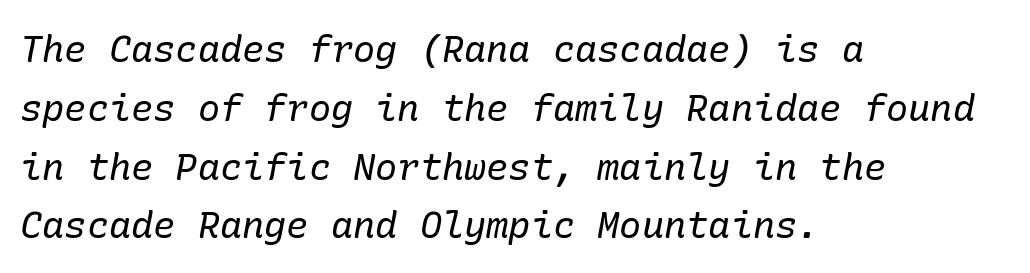
Q: Is the text bold? A: No.
Q: Is the text italic (slanted)? A: Yes, it leans right by about 10 degrees.
Q: Is the typeface a serif or a sans-serif typeface? A: Sans-serif.
Q: Is the text underlined? A: No.
Q: How is the paragraph aligned? A: Left-aligned.
Q: Is the spacing between letters normal or unusually wide? A: Normal.
Q: Is the spacing between lines tight, normal or loose? A: Normal.
Q: Width (condensed, normal, or wide)? A: Normal.
Q: Stroke contrast? A: Low.
Q: x-height? A: Medium.
